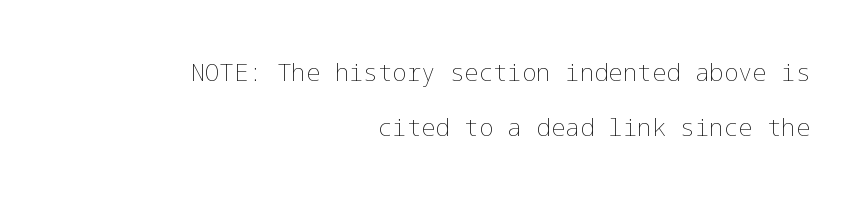
The image shows 24 px text type, upright; set right-aligned, loose line spacing (2.28x), normal letter spacing, not underlined.
